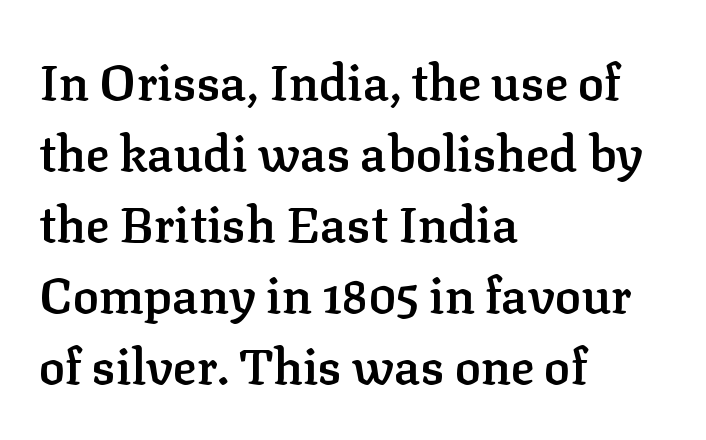
Here the designer chose a conventional face with non-uniform glyph widths. The glyphs in this specimen are seriffed. Where is the straight margin? On the left. Plain, unruled lines of type.
